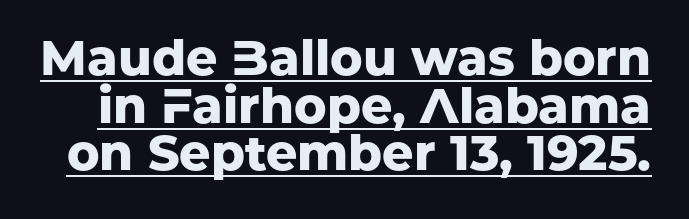
Horizontal bands of white between lines are thin slivers. Each letter's strokes conclude bluntly, with no projecting serifs. You could not count columns in this text — the font is proportionally spaced. No italicization has been applied; the sample stays upright. The letterforms sit shoulder to shoulder at normal distance.
